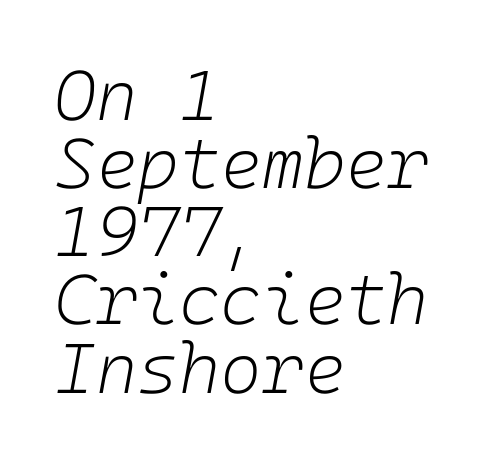
The image shows 71 px light type, italic (leaning right); set left-aligned, tight line spacing (0.96x), normal letter spacing, not underlined; low stroke contrast and a medium x-height.
